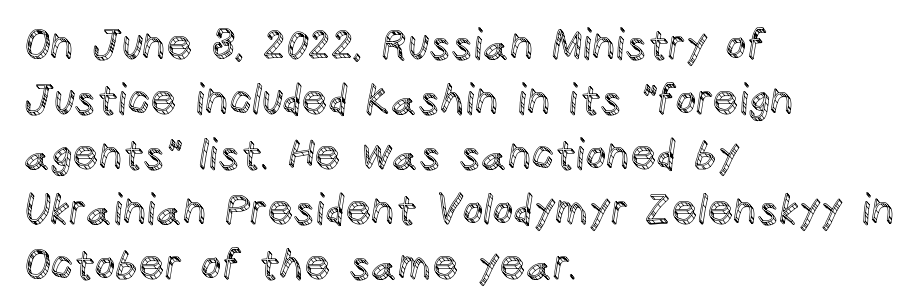
Q: Is the text italic (slanted)? A: Yes.
Q: Is the text underlined? A: No.
Q: How is the paragraph aligned? A: Left-aligned.
Q: Is the spacing between letters normal or unusually wide? A: Normal.
Q: Is the spacing between lines tight, normal or loose? A: Normal.
Q: Width (condensed, normal, or wide)? A: Normal.
Q: x-height? A: Large.
Q: Monospaced? A: No.
